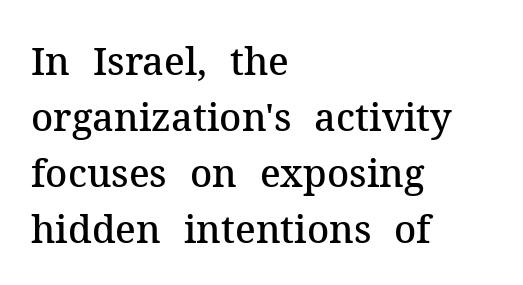
Leading matches the norm, producing a regular column. All the whitespace from short lines collects on the right. Designer's note — italics off, roman on. Descenders are the only things crossing below the line. Character widths vary here, with narrow letters taking less room than wide ones. Words appear dense and cohesive because spacing is normal.
